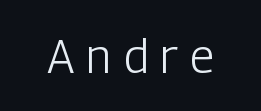
This sample has the flowing, uneven cadence of proportional lettering. These glyphs show unthickened strokes, regular width or finer. Anything drawn beneath the words? Only blank space. A typesetter would call this heavily tracked-out type. Rendered with straight, roman letterforms.
